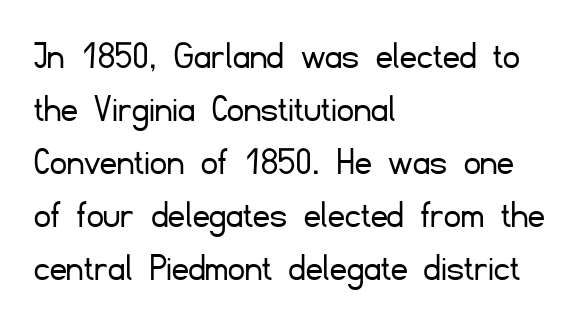
Summary of vertical rhythm: regular, with standard interline spacing. Is this a heavy cut? Hardly; it is regular or lighter. No word sits above an underline. Typeset ragged right — the left edge is the straight one. You could not count columns in this text — the font is proportionally spaced. Do the letters lean? They stand straight.
